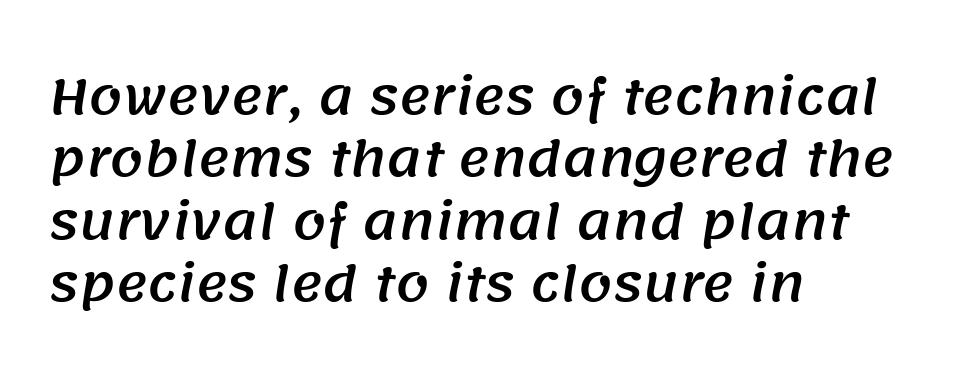
{"serif": "no", "width": "normal", "stroke_contrast": "medium", "x_height": "large", "monospaced": "no", "underline": "no", "align": "left", "line_spacing": "normal", "line_spacing_ratio": 1.3, "letter_spacing": "normal", "letter_spacing_em": 0.0, "glyph_px": 48}
